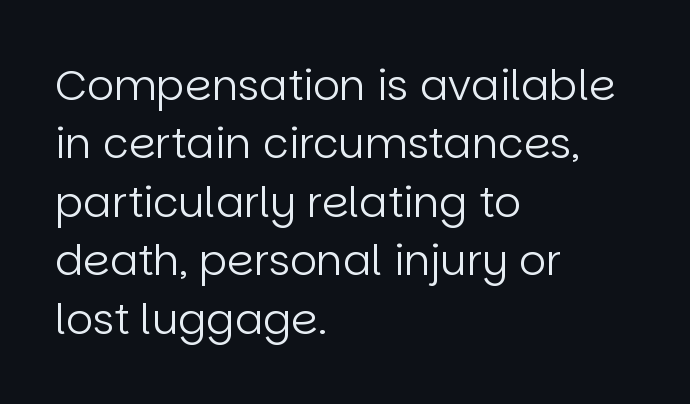
Q: Is the text bold? A: No.
Q: Is the text italic (slanted)? A: No, it is upright.
Q: Is the typeface a serif or a sans-serif typeface? A: Sans-serif.
Q: Is the text underlined? A: No.
Q: How is the paragraph aligned? A: Left-aligned.
Q: Is the spacing between letters normal or unusually wide? A: Normal.
Q: Is the spacing between lines tight, normal or loose? A: Normal.
Q: Width (condensed, normal, or wide)? A: Normal.
Q: Stroke contrast? A: Low.
Q: x-height? A: Large.
Q: Monospaced? A: No.
